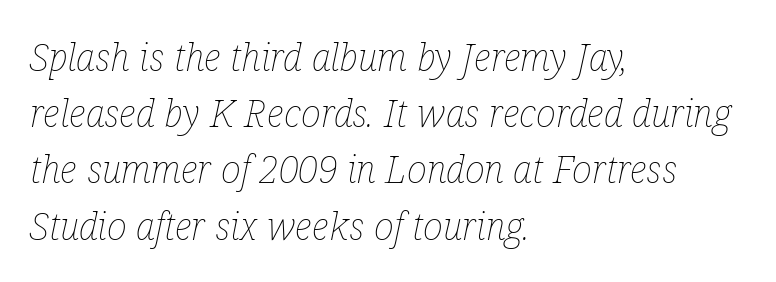
Looks like regular typesetting: each glyph gets only the width it needs. There is no visible air inserted between adjacent glyphs. The specimen omits any rule beneath the text block's lines. Each line starts at the same left margin while the right side varies. A typesetter would call this leading conventional body-copy spacing.
